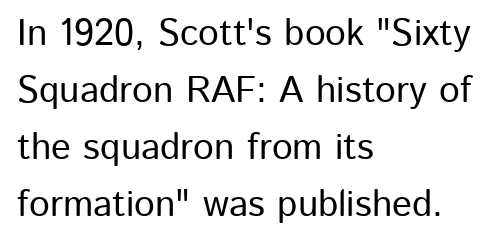
Are there feet on the stems? There aren't — it's a sans. The letters advance in unequal steps, a hallmark of proportional type. The horizontal fit of the characters is conventional and even. A normal amount of white space separates one row of letters from the next. Just letters on the line, the space beneath them empty.
